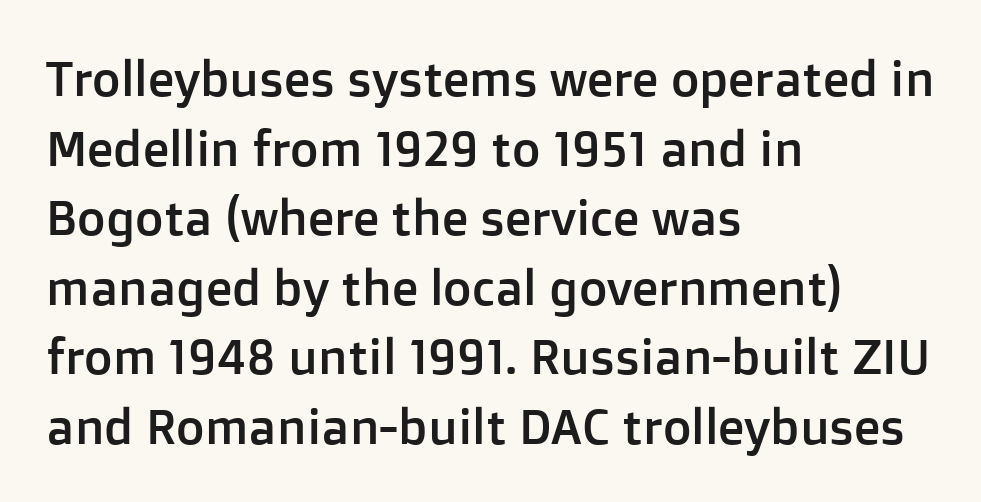
Q: Is the text italic (slanted)? A: No, it is upright.
Q: Is the typeface a serif or a sans-serif typeface? A: Sans-serif.
Q: Is the text underlined? A: No.
Q: How is the paragraph aligned? A: Left-aligned.
Q: Is the spacing between letters normal or unusually wide? A: Normal.
Q: Is the spacing between lines tight, normal or loose? A: Normal.
Q: Width (condensed, normal, or wide)? A: Normal.
Q: Stroke contrast? A: Low.
Q: x-height? A: Medium.
Q: Monospaced? A: No.
